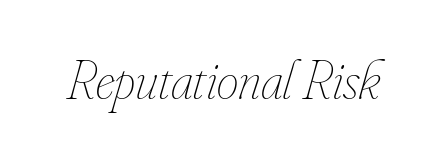
The image shows 55 px thin, condensed type, italic (leaning right); set normal letter spacing, not underlined; low stroke contrast and a small x-height.
